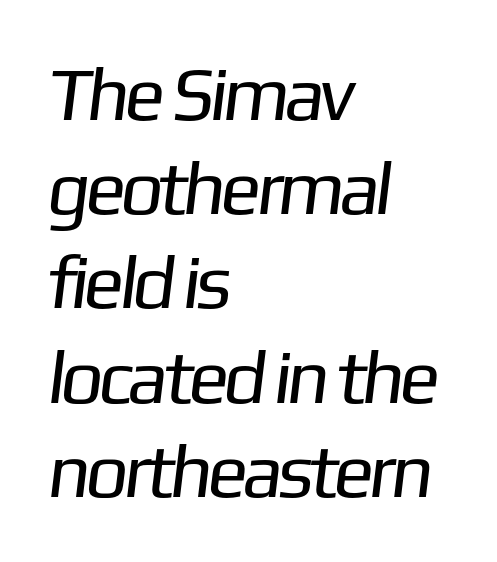
Q: Is the text bold? A: No.
Q: Is the typeface a serif or a sans-serif typeface? A: Sans-serif.
Q: Is the text underlined? A: No.
Q: How is the paragraph aligned? A: Left-aligned.
Q: Is the spacing between letters normal or unusually wide? A: Normal.
Q: Width (condensed, normal, or wide)? A: Normal.
Q: Stroke contrast? A: Low.
Q: x-height? A: Medium.
Q: Monospaced? A: No.
